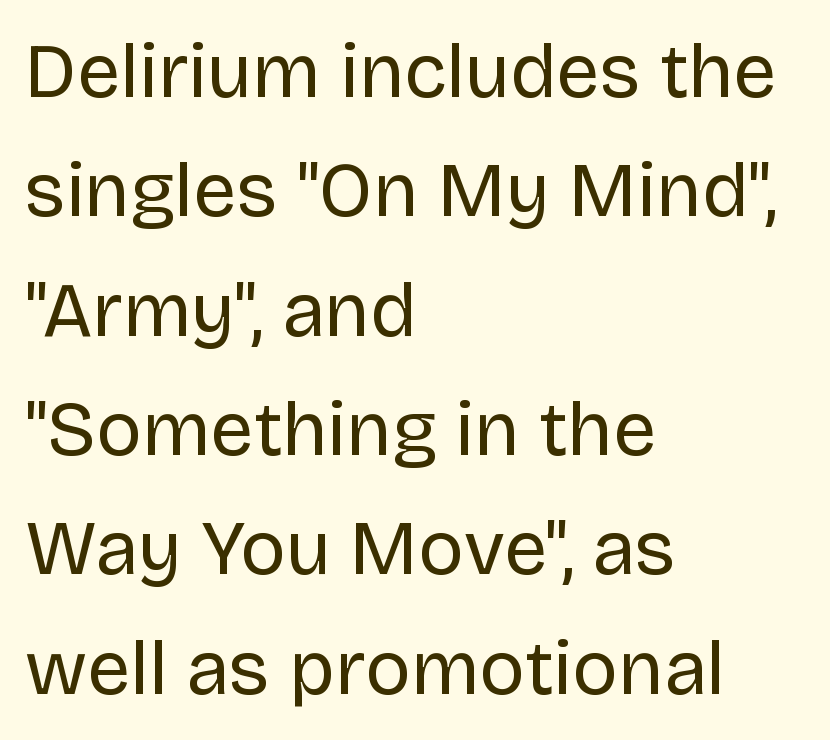
Q: Is the text bold? A: No.
Q: Is the text italic (slanted)? A: No, it is upright.
Q: Is the typeface a serif or a sans-serif typeface? A: Sans-serif.
Q: Is the text underlined? A: No.
Q: How is the paragraph aligned? A: Left-aligned.
Q: Is the spacing between letters normal or unusually wide? A: Normal.
Q: Is the spacing between lines tight, normal or loose? A: Normal.
Q: Width (condensed, normal, or wide)? A: Normal.
Q: Stroke contrast? A: Low.
Q: x-height? A: Large.
Q: Monospaced? A: No.
